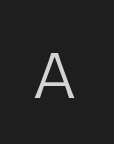
Q: Is the text bold? A: No.
Q: Is the text italic (slanted)? A: No, it is upright.
Q: Is the typeface a serif or a sans-serif typeface? A: Sans-serif.
Q: Is the text underlined? A: No.
Q: Is the spacing between letters normal or unusually wide? A: Normal.
Q: Width (condensed, normal, or wide)? A: Normal.
Q: Stroke contrast? A: Low.
Q: x-height? A: Medium.
Q: Monospaced? A: No.
